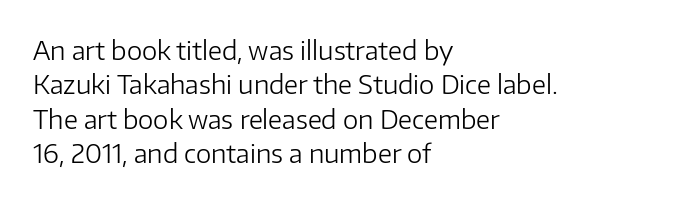
Q: Is the text bold? A: No.
Q: Is the text italic (slanted)? A: No, it is upright.
Q: Is the text underlined? A: No.
Q: How is the paragraph aligned? A: Left-aligned.
Q: Is the spacing between letters normal or unusually wide? A: Normal.
Q: Is the spacing between lines tight, normal or loose? A: Normal.
